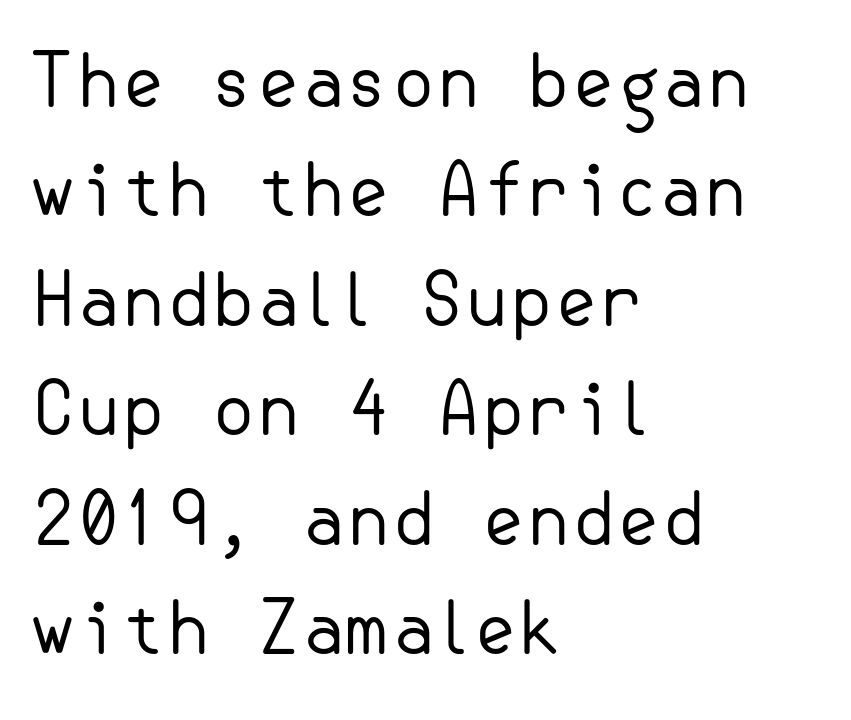
{"serif": "no", "italic": "no", "bold": "no", "weight": "regular", "width": "normal", "stroke_contrast": "low", "x_height": "small", "underline": "no", "align": "left", "line_spacing": "normal", "line_spacing_ratio": 1.52, "letter_spacing": "normal", "letter_spacing_em": 0.0, "glyph_px": 72}
